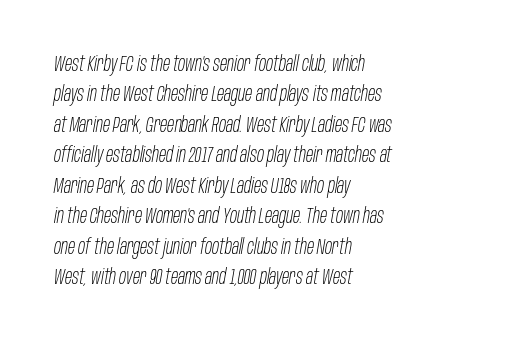
{"italic": "yes", "lean": "right", "slant_degrees": 10, "bold": "no", "underline": "no", "align": "left", "line_spacing": "normal", "line_spacing_ratio": 1.45, "letter_spacing": "normal", "letter_spacing_em": 0.0, "glyph_px": 21}
